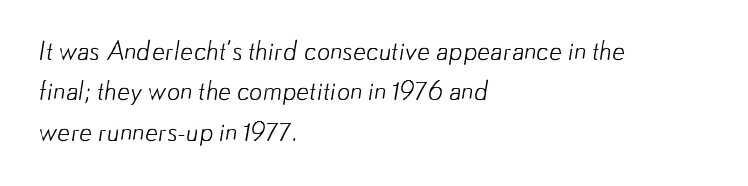
{"bold": "no", "underline": "no", "align": "left", "line_spacing": "normal", "line_spacing_ratio": 1.55, "letter_spacing": "normal", "letter_spacing_em": 0.0, "glyph_px": 26}
